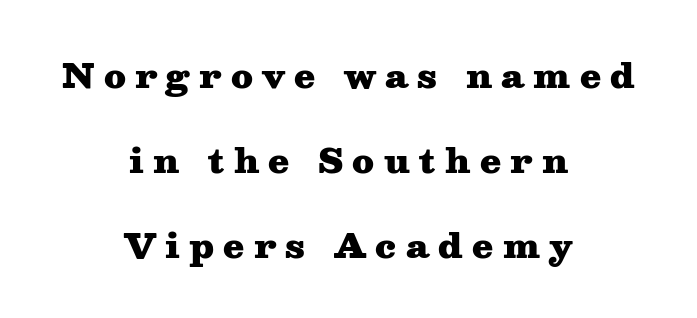
Q: Is the text bold? A: Yes.
Q: Is the text italic (slanted)? A: No, it is upright.
Q: Is the typeface a serif or a sans-serif typeface? A: Serif.
Q: Is the text underlined? A: No.
Q: How is the paragraph aligned? A: Centered.
Q: Is the spacing between letters normal or unusually wide? A: Unusually wide.
Q: Is the spacing between lines tight, normal or loose? A: Loose.
Q: Width (condensed, normal, or wide)? A: Wide.
Q: Stroke contrast? A: Medium.
Q: x-height? A: Medium.
Q: Monospaced? A: No.
